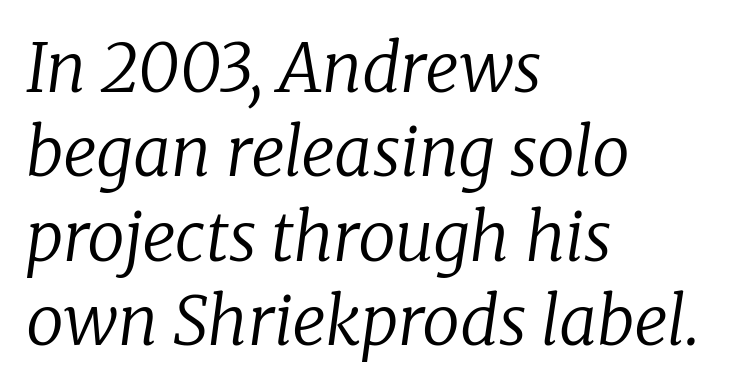
The setting favours the left margin, as ordinary paragraphs usually do. The glyphs are unaccompanied by any horizontal stroke below them. Is this a fixed-width face? No — the glyphs have proportional, varying widths. Words appear dense and cohesive because spacing is normal.
